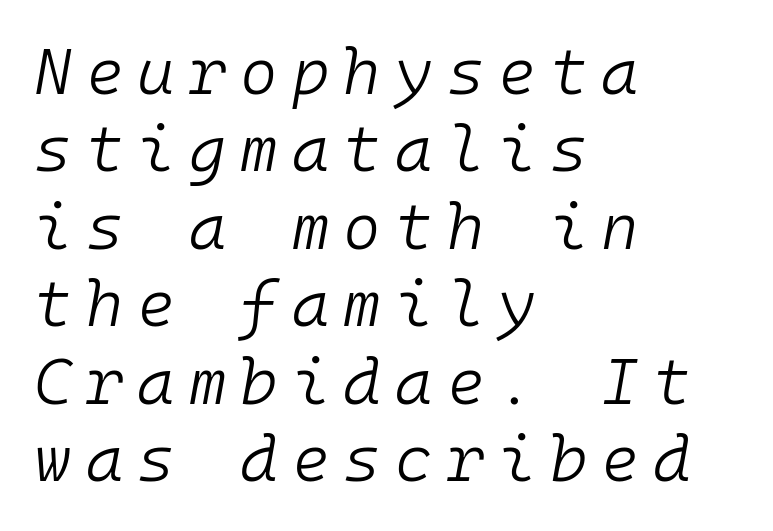
Q: Is the text bold? A: No.
Q: Is the text italic (slanted)? A: Yes, it leans right by about 10 degrees.
Q: Is the text underlined? A: No.
Q: How is the paragraph aligned? A: Left-aligned.
Q: Is the spacing between letters normal or unusually wide? A: Unusually wide.
Q: Width (condensed, normal, or wide)? A: Normal.
Q: Stroke contrast? A: Low.
Q: x-height? A: Medium.
Q: Monospaced? A: Yes.
